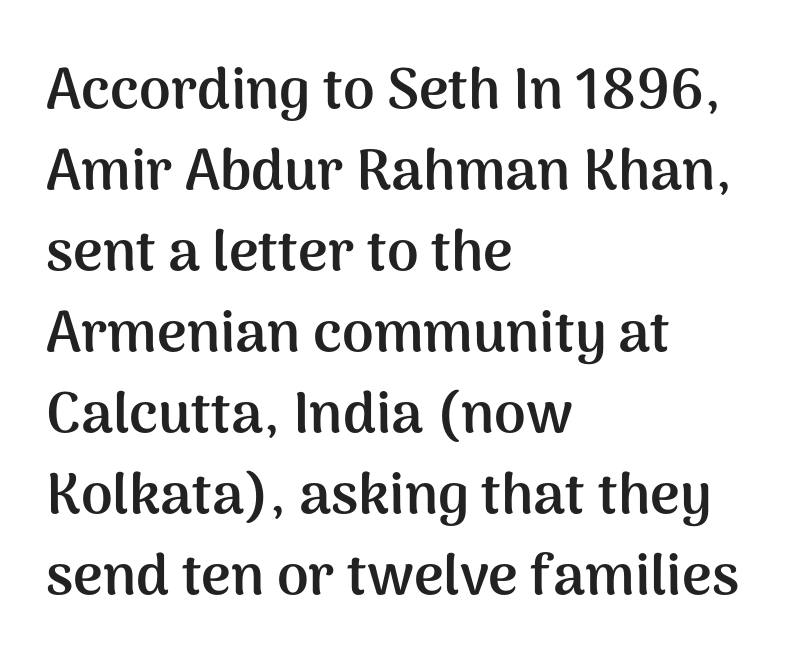
The image shows 57 px semibold sans-serif type, upright; set left-aligned, normal line spacing (1.42x), normal letter spacing, not underlined; medium stroke contrast and a medium x-height.
